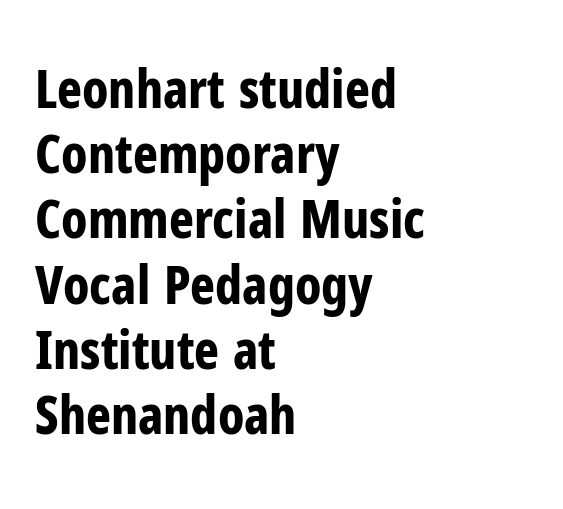
The image shows 53 px bold, condensed sans-serif type, upright; set left-aligned, line spacing 1.23x, normal letter spacing, not underlined; low stroke contrast and a medium x-height.
